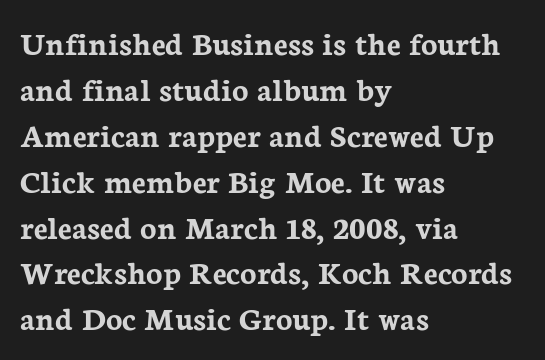
{"serif": "yes", "italic": "no", "bold": "yes", "weight": "semibold", "width": "normal", "stroke_contrast": "low", "x_height": "medium", "monospaced": "no", "underline": "no", "align": "left", "line_spacing": "normal", "line_spacing_ratio": 1.35, "letter_spacing": "normal", "letter_spacing_em": 0.0, "glyph_px": 34}
